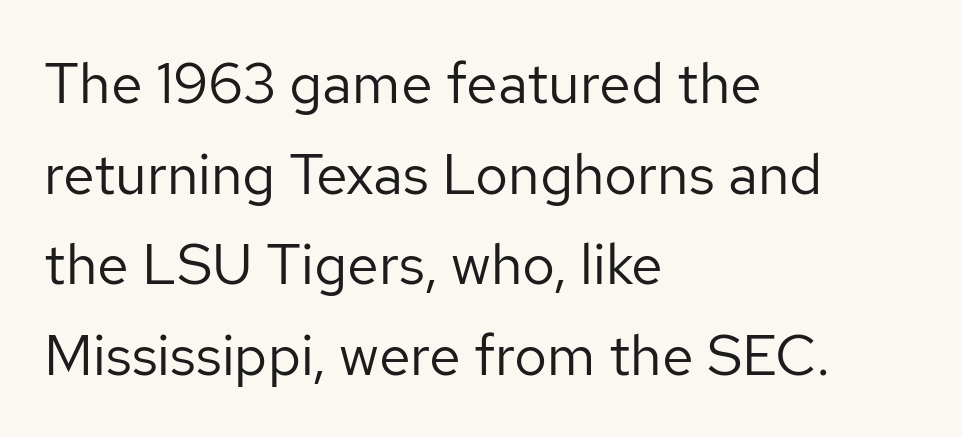
The rendering uses natural spacing where letterforms have individual widths. A typesetter would call this zero additional tracking. Weight: regular or lighter. A typesetter would mark this as roman, not italic. The passage shown is not underscored anywhere. Students, observe: this is what conventionally led text looks like.
